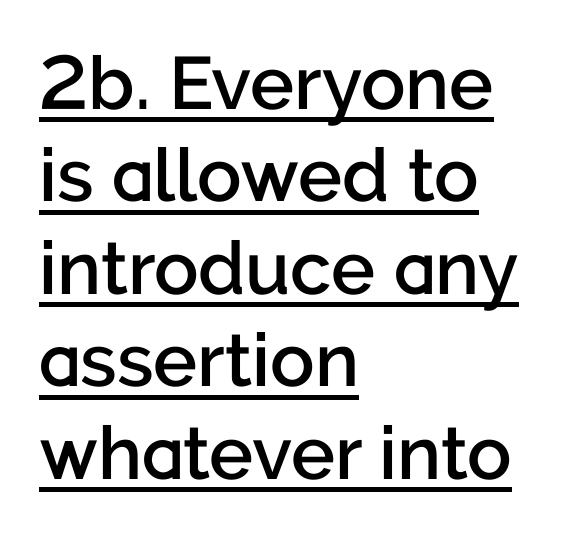
A roman cut, with each character standing at attention. Leftover space on each line is placed entirely after the last word. Students, note that the glyphs here touch the page at normal intervals. The rendering uses natural spacing where letterforms have individual widths.
